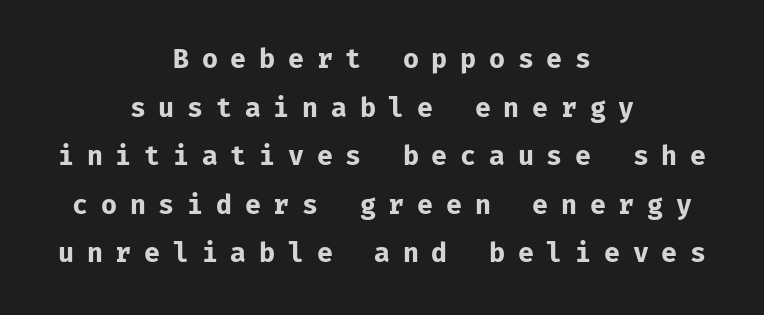
Horizontally, the lines are justified to the midpoint only. No word sits above an underline. Typesetter's note: full bold, strokes at maximum text heaviness. Does the lettering tilt? It doesn't — this is upright.
